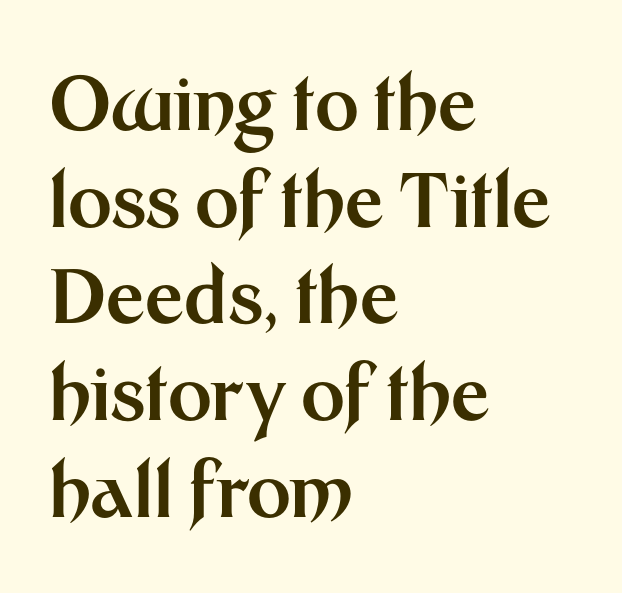
The image shows 75 px bold sans-serif type, upright; set left-aligned, normal line spacing (1.29x), normal letter spacing, not underlined; medium stroke contrast and a medium x-height.
